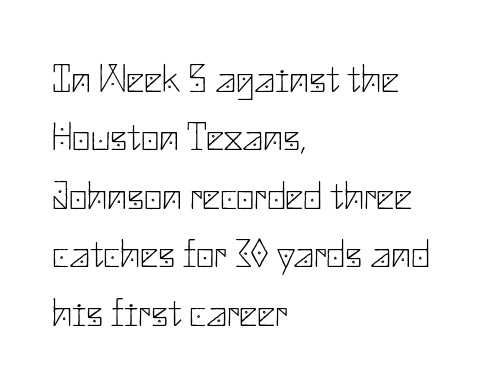
Words float on clear page, feet unadorned. The designer left line spacing at the default. The designer went with a sans here, leaving each stem footless. The face looks like a standard text weight, possibly lighter. Quick note: not italic, upright. You could call the tracking neutral — neither tight nor loose.
